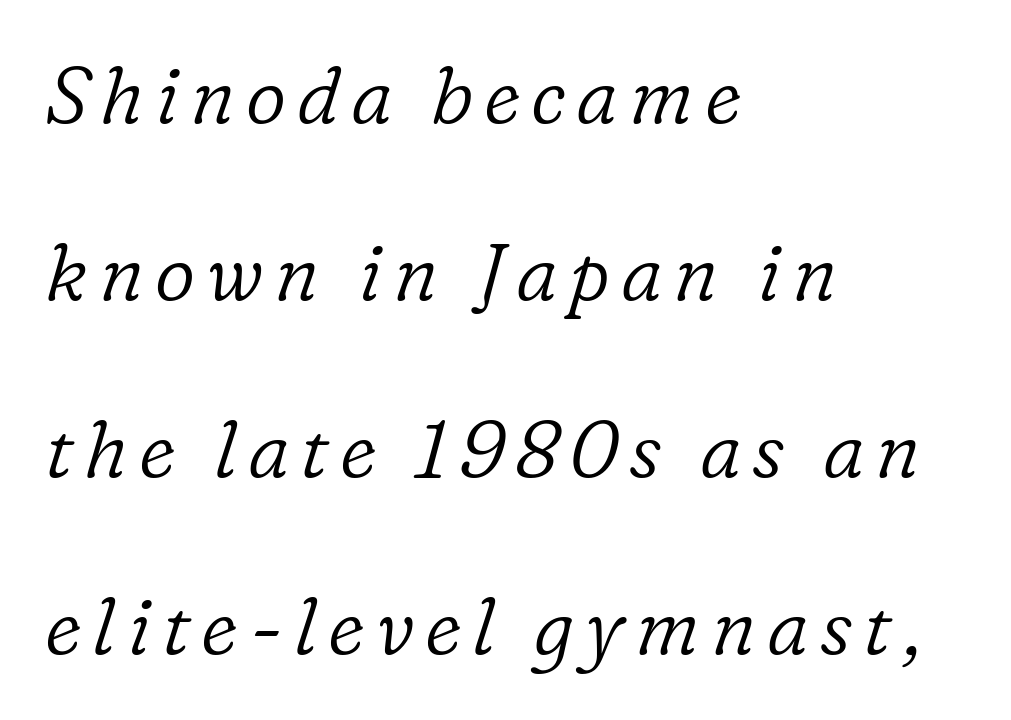
These lines are set flush left with a ragged right edge. Each row of text sits above clean, open space. This block would shrink considerably if given ordinary leading; it's expanded now. You can tell it's italic because the verticals aren't actually vertical. The designer went with a serif here, giving each stem small feet. The letters look calm and open, with moderate or lighter stems.
